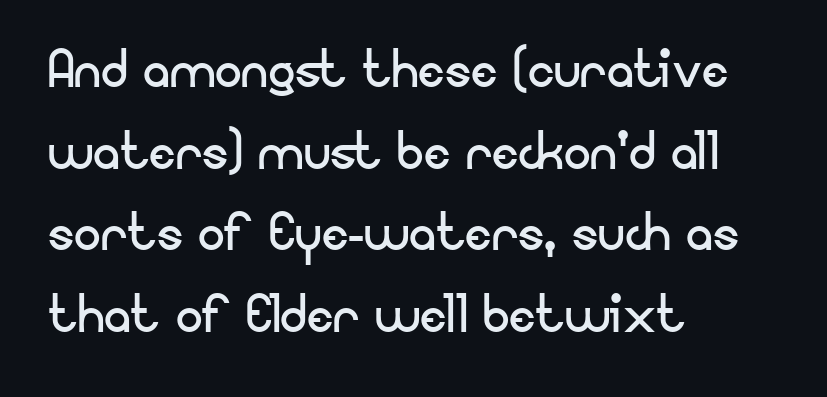
How are the letters spaced? Ordinarily, with no added tracking. The gap between lines stays unmarked. Is the block centered? No — it sits flush against the left margin. If you drew a line through each stem, it would be perfectly vertical. The typeface has the unassuming heft of standard copy or less. The font family rendered here belongs to the sans-serif group.
